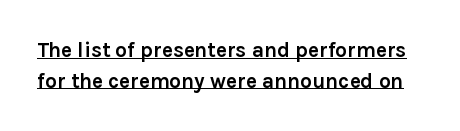
The image shows 21 px bold type, upright; set normal line spacing (1.46x), normal letter spacing, underlined.
